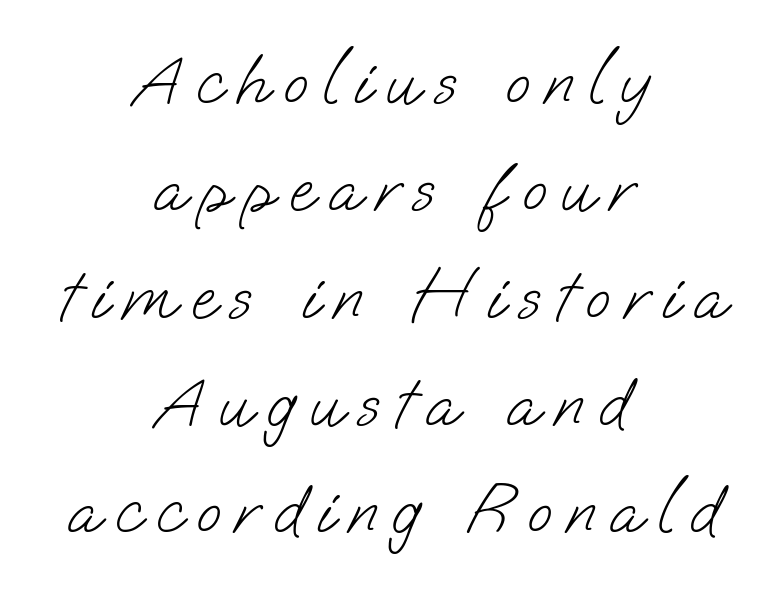
The image shows 72 px light sans-serif type; set centered, normal line spacing (1.49x), unusually wide letter spacing (+0.2 em), not underlined; low stroke contrast and a small x-height.
